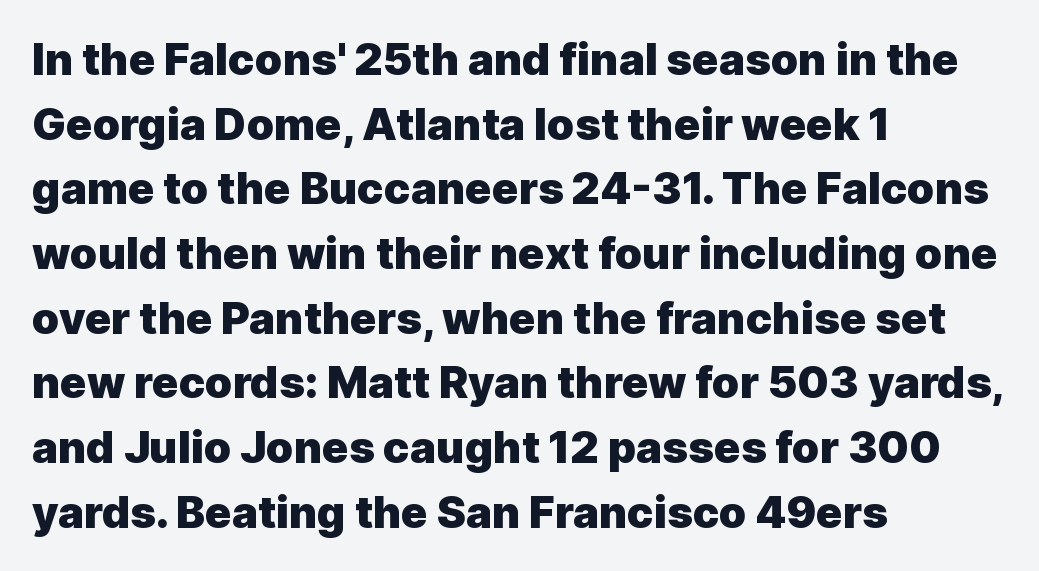
Q: Is the text bold? A: Yes.
Q: Is the text italic (slanted)? A: No, it is upright.
Q: Is the typeface a serif or a sans-serif typeface? A: Sans-serif.
Q: Is the text underlined? A: No.
Q: How is the paragraph aligned? A: Left-aligned.
Q: Is the spacing between letters normal or unusually wide? A: Normal.
Q: Is the spacing between lines tight, normal or loose? A: Normal.
Q: Width (condensed, normal, or wide)? A: Normal.
Q: x-height? A: Medium.
Q: Monospaced? A: No.
